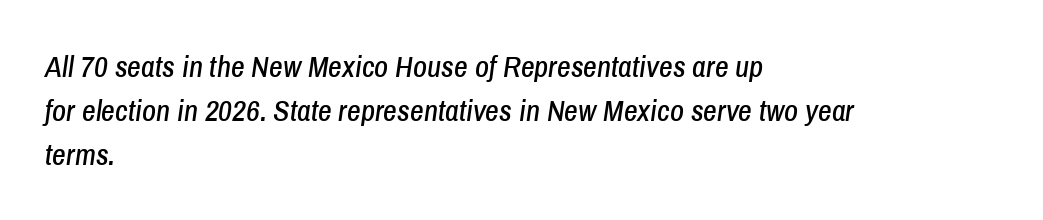
The image shows 30 px condensed type, italic (leaning right); set left-aligned, normal line spacing (1.46x), normal letter spacing, not underlined; low stroke contrast and a medium x-height.
